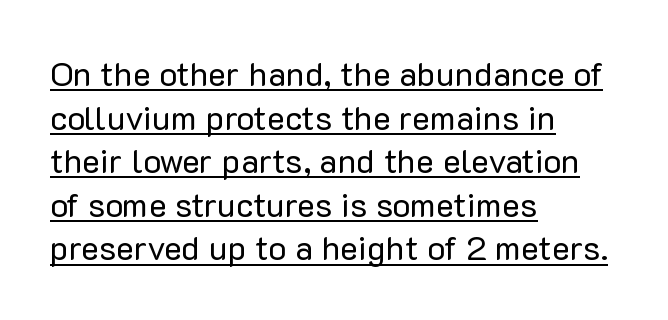
{"serif": "no", "italic": "no", "bold": "no", "weight": "regular", "width": "normal", "stroke_contrast": "low", "x_height": "medium", "monospaced": "no", "underline": "yes", "align": "left", "line_spacing": "normal", "line_spacing_ratio": 1.28, "letter_spacing": "normal", "letter_spacing_em": 0.0, "glyph_px": 34}
